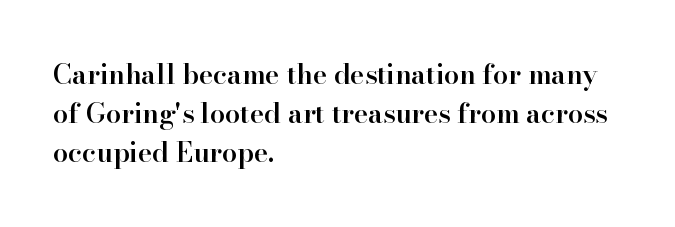
Q: Is the text bold? A: Semi-bold.
Q: Is the text italic (slanted)? A: No, it is upright.
Q: Is the text underlined? A: No.
Q: How is the paragraph aligned? A: Left-aligned.
Q: Is the spacing between letters normal or unusually wide? A: Normal.
Q: Is the spacing between lines tight, normal or loose? A: Normal.
